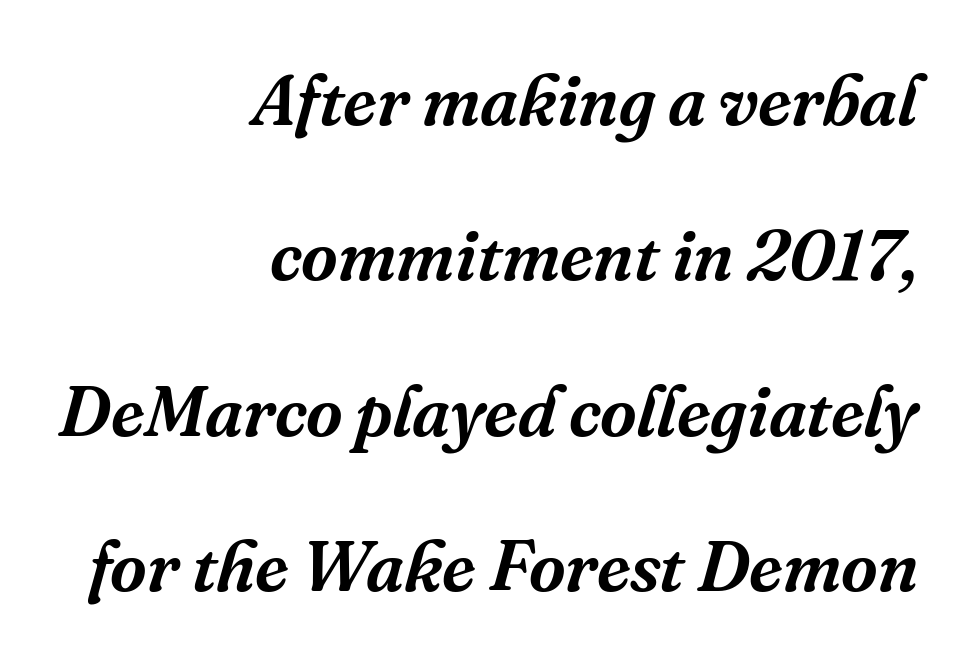
The image shows 71 px serif type, italic (leaning right); set right-aligned, loose line spacing (2.19x), normal letter spacing, not underlined; medium stroke contrast and a medium x-height.
